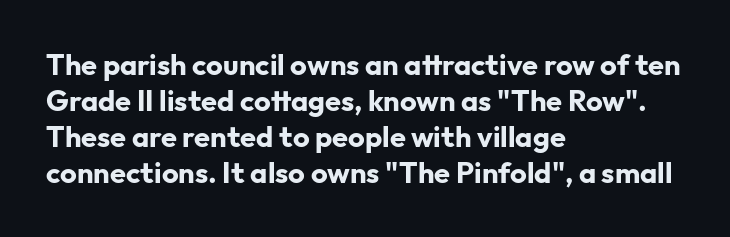
Heavy, bold letterforms. The typography opts for an upright posture over an oblique one. Words float on clear page, feet unadorned. Nope, no serifs anywhere on these letters. The tracking reads as untouched default to a designer's eye.
